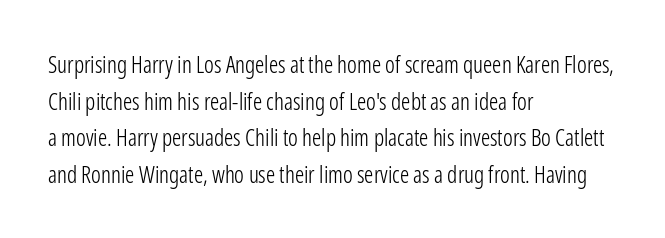
Q: Is the text bold? A: No.
Q: Is the text italic (slanted)? A: No, it is upright.
Q: Is the text underlined? A: No.
Q: How is the paragraph aligned? A: Left-aligned.
Q: Is the spacing between letters normal or unusually wide? A: Normal.
Q: Is the spacing between lines tight, normal or loose? A: Normal.
